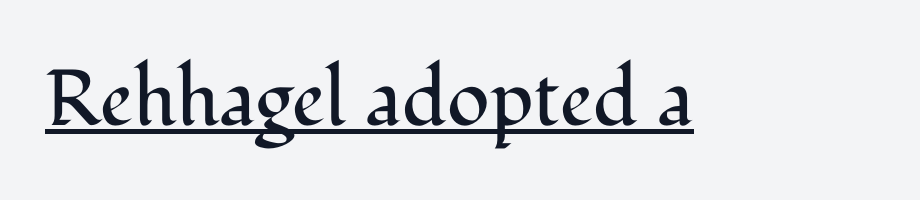
Q: Is the text bold? A: No.
Q: Is the text italic (slanted)? A: No, it is upright.
Q: Is the typeface a serif or a sans-serif typeface? A: Serif.
Q: Is the text underlined? A: Yes.
Q: Is the spacing between letters normal or unusually wide? A: Normal.
Q: Width (condensed, normal, or wide)? A: Normal.
Q: Stroke contrast? A: Medium.
Q: x-height? A: Medium.
Q: Monospaced? A: No.
